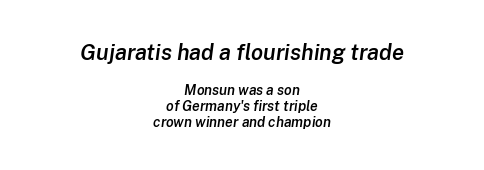
You get the large type first, then a drop to smaller type. Does the weight exceed regular? Yes, but only to semibold. The specimen reads as italic at a glance. Leading is clearly below the norm, producing a dense column.
